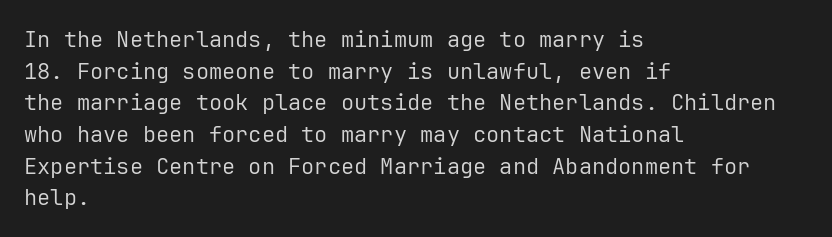
Ordinary non-slanted type is in use. Whoever set this chose a conventional vertical rhythm. Nothing unusual about the tracking: characters are spaced as the font intends. Every row of glyphs begins at an identical x-position on the left.
